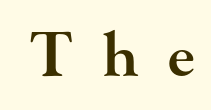
The image shows 60 px semibold, wide serif type, upright; set unusually wide letter spacing (+0.49 em), not underlined; high stroke contrast and a small x-height.
